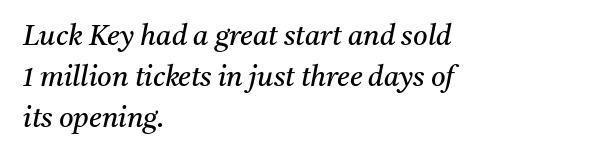
{"serif": "yes", "italic": "yes", "lean": "right", "slant_degrees": 11, "bold": "no", "weight": "regular", "width": "normal", "stroke_contrast": "medium", "x_height": "medium", "monospaced": "no", "underline": "no", "align": "left", "line_spacing": "normal", "line_spacing_ratio": 1.47, "letter_spacing": "normal", "letter_spacing_em": 0.0, "glyph_px": 28}
